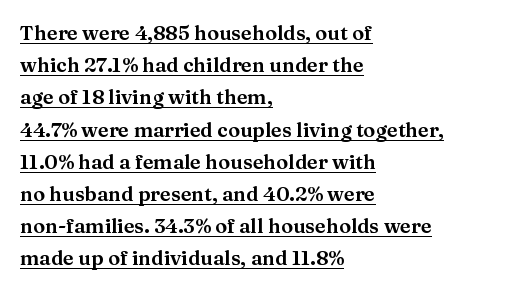
The image shows 20 px text type, upright; set left-aligned, normal line spacing (1.61x), normal letter spacing, underlined.
